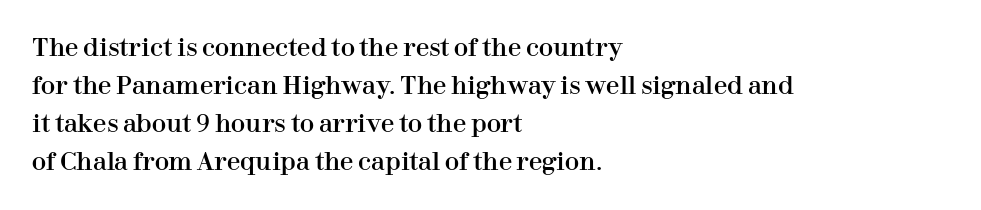
Q: Is the text italic (slanted)? A: No, it is upright.
Q: Is the text underlined? A: No.
Q: How is the paragraph aligned? A: Left-aligned.
Q: Is the spacing between letters normal or unusually wide? A: Normal.
Q: Is the spacing between lines tight, normal or loose? A: Normal.
